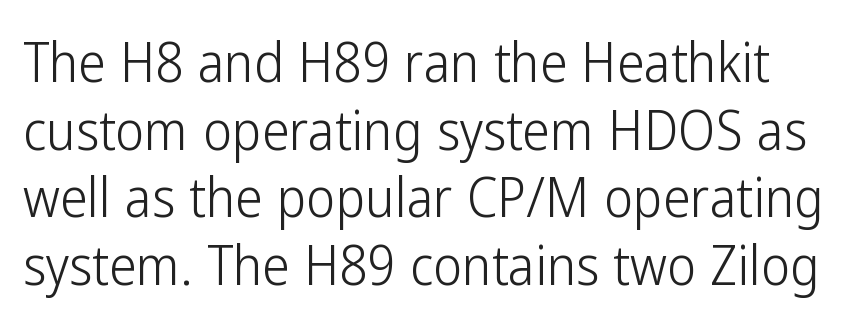
Q: Is the text bold? A: No.
Q: Is the text italic (slanted)? A: No, it is upright.
Q: Is the typeface a serif or a sans-serif typeface? A: Sans-serif.
Q: Is the text underlined? A: No.
Q: Is the spacing between letters normal or unusually wide? A: Normal.
Q: Width (condensed, normal, or wide)? A: Condensed.
Q: Stroke contrast? A: Low.
Q: x-height? A: Medium.
Q: Monospaced? A: No.
